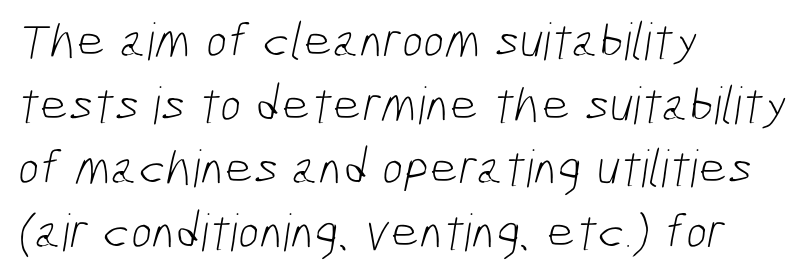
The image shows 51 px light, condensed sans-serif type; set left-aligned, normal line spacing (1.25x), normal letter spacing, not underlined; low stroke contrast and a medium x-height.
